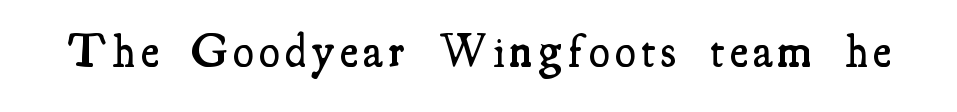
When letters stand straight like this, we call the style roman or upright. Is this a sans? No — the strokes have serifs. Underline: absent. Typographic density is moderately raised because the face is semibold.
